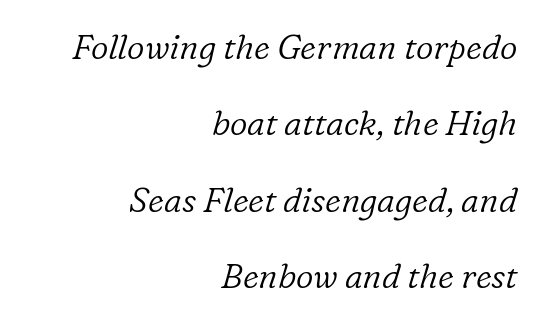
Spacing between characters is what you'd get straight out of the box. Line ends are locked; line starts wander. Rule under the text: the space is simply empty. The letters advance in unequal steps, a hallmark of proportional type. Horizontal bands of white between lines are thick stripes.
